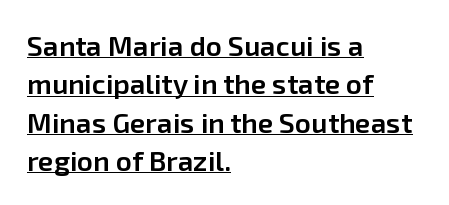
The image shows 28 px semibold sans-serif type, upright; set left-aligned, normal line spacing (1.37x), normal letter spacing, underlined; low stroke contrast and a medium x-height.
